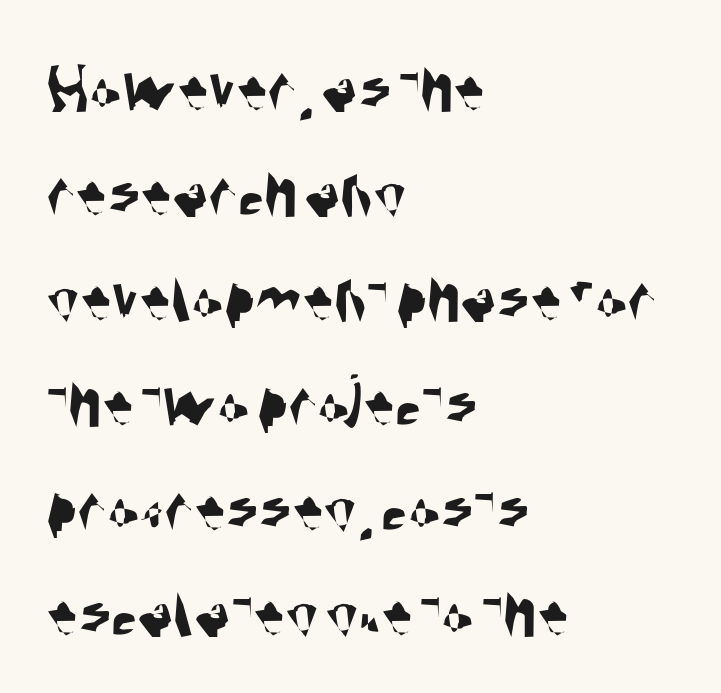
Q: Is the typeface a serif or a sans-serif typeface? A: Sans-serif.
Q: Is the text underlined? A: No.
Q: How is the paragraph aligned? A: Left-aligned.
Q: Is the spacing between letters normal or unusually wide? A: Normal.
Q: Is the spacing between lines tight, normal or loose? A: Normal.
Q: Width (condensed, normal, or wide)? A: Condensed.
Q: Stroke contrast? A: Medium.
Q: x-height? A: Large.
Q: Monospaced? A: No.
